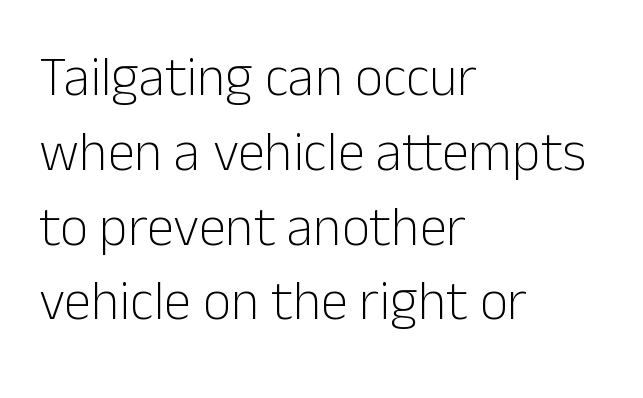
Q: Is the text bold? A: No.
Q: Is the text italic (slanted)? A: No, it is upright.
Q: Is the typeface a serif or a sans-serif typeface? A: Sans-serif.
Q: Is the text underlined? A: No.
Q: How is the paragraph aligned? A: Left-aligned.
Q: Is the spacing between letters normal or unusually wide? A: Normal.
Q: Is the spacing between lines tight, normal or loose? A: Normal.
Q: Width (condensed, normal, or wide)? A: Normal.
Q: Stroke contrast? A: Low.
Q: x-height? A: Medium.
Q: Monospaced? A: No.
